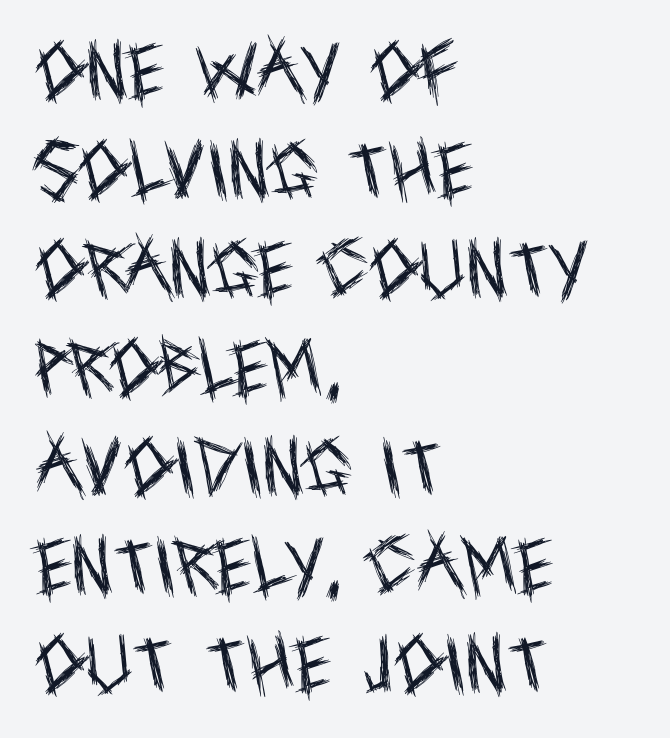
Q: Is the text bold? A: No.
Q: Is the text italic (slanted)? A: No, it is upright.
Q: Is the typeface a serif or a sans-serif typeface? A: Sans-serif.
Q: Is the text underlined? A: No.
Q: How is the paragraph aligned? A: Left-aligned.
Q: Is the spacing between letters normal or unusually wide? A: Normal.
Q: Is the spacing between lines tight, normal or loose? A: Normal.
Q: Width (condensed, normal, or wide)? A: Condensed.
Q: x-height? A: Large.
Q: Monospaced? A: No.
